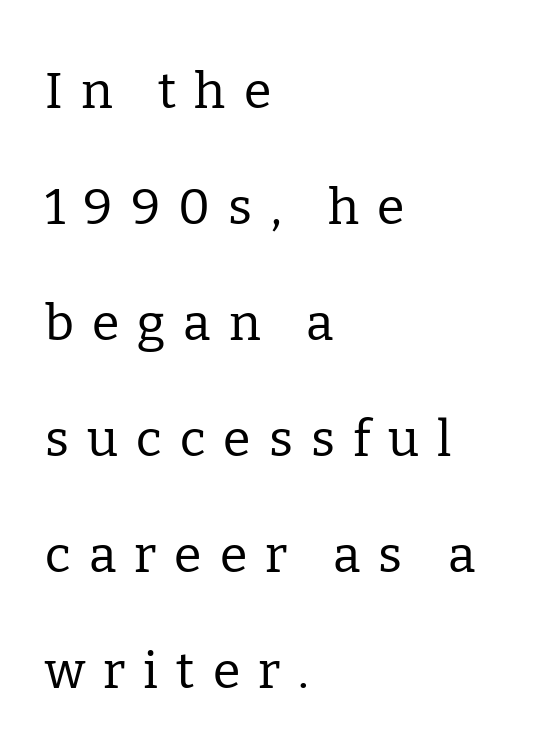
The image shows 50 px regular-weight serif type, upright; set left-aligned, loose line spacing (2.32x), unusually wide letter spacing (+0.36 em), not underlined; low stroke contrast and a medium x-height.
